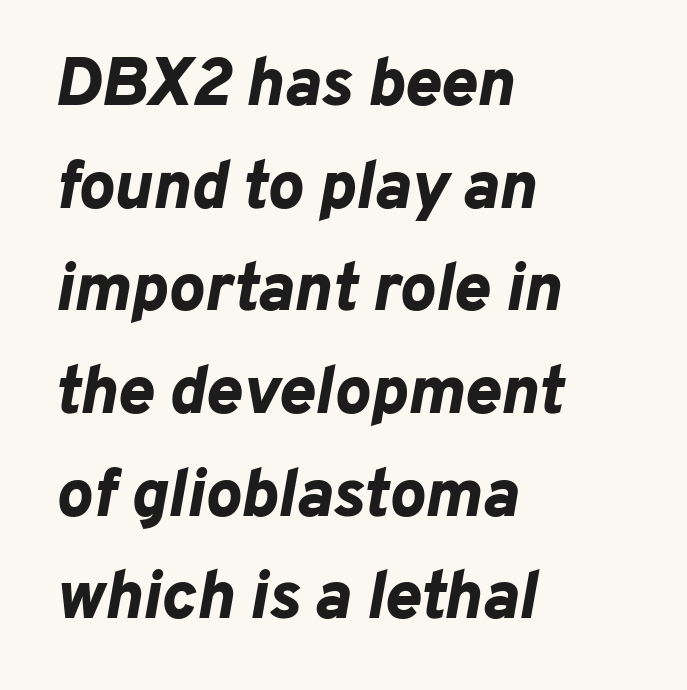
The whole block is typeset with a tilt. The passage shown is typed in a proportional face where columns would drift. Set as a true bold cut, around the 700 mark. Type without underlining.
